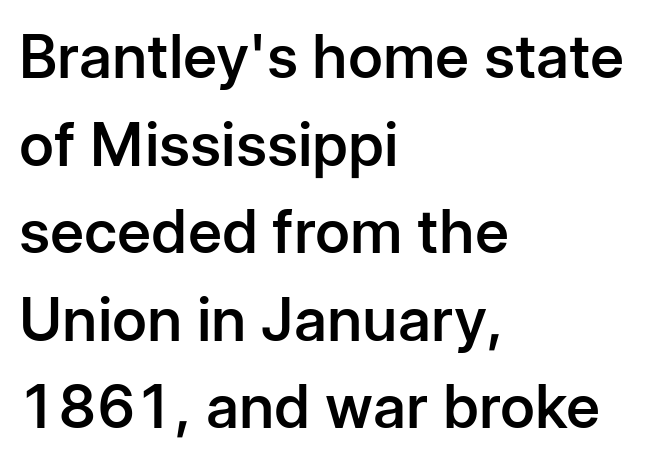
Q: Is the text bold? A: Semi-bold.
Q: Is the text italic (slanted)? A: No, it is upright.
Q: Is the typeface a serif or a sans-serif typeface? A: Sans-serif.
Q: Is the text underlined? A: No.
Q: How is the paragraph aligned? A: Left-aligned.
Q: Is the spacing between letters normal or unusually wide? A: Normal.
Q: Is the spacing between lines tight, normal or loose? A: Normal.
Q: Width (condensed, normal, or wide)? A: Normal.
Q: Stroke contrast? A: Low.
Q: x-height? A: Medium.
Q: Monospaced? A: No.
